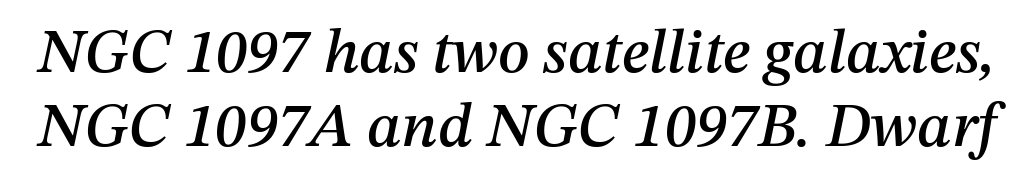
Q: Is the text italic (slanted)? A: Yes, it leans right by about 12 degrees.
Q: Is the text underlined? A: No.
Q: Is the spacing between letters normal or unusually wide? A: Normal.
Q: Width (condensed, normal, or wide)? A: Normal.
Q: Stroke contrast? A: Medium.
Q: x-height? A: Medium.
Q: Monospaced? A: No.
